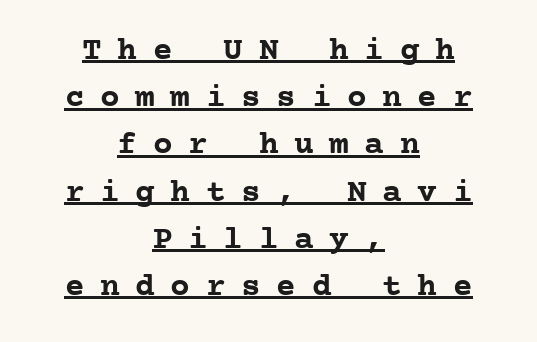
Loose tracking; the words dissolve into strings of separated letters. Honestly, the underline is the first thing you notice here. Evenly set lines give the paragraph a standard silhouette. A typesetter would call this monospace, since all characters share one set width. The sample has been set heavy, in full bold. Both edges are ragged and mirror each other, which tells us the setting is centered.
